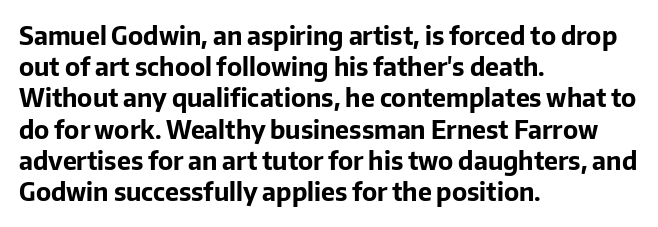
Caption: standard tracking, unaltered. Weight: bold. Line beginnings align vertically; line endings do not. The type sits square on the baseline with zero lean.
